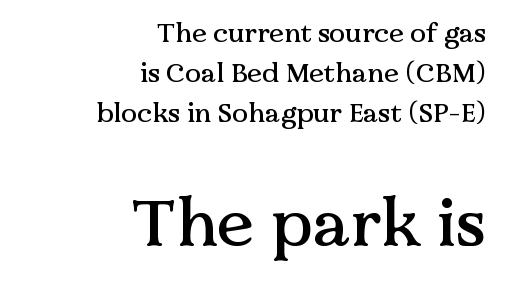
Which of the two is more prominent by size? The second, at the bottom. Nobody drew a line under any word here. Characters follow at the spacing the type designer built in. The letters stand straight up with perfectly vertical stems. Character widths vary here, with narrow letters taking less room than wide ones.
